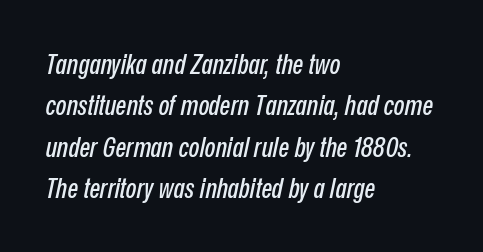
Q: Is the text italic (slanted)? A: Yes, it leans right by about 12 degrees.
Q: Is the text underlined? A: No.
Q: How is the paragraph aligned? A: Left-aligned.
Q: Is the spacing between letters normal or unusually wide? A: Normal.
Q: Is the spacing between lines tight, normal or loose? A: Normal.
Q: Width (condensed, normal, or wide)? A: Condensed.
Q: Stroke contrast? A: Low.
Q: x-height? A: Medium.
Q: Monospaced? A: No.
